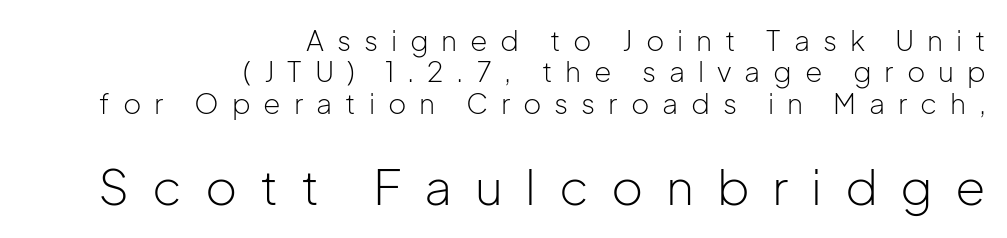
The image shows 49 px light sans-serif type, upright; set right-aligned, tight line spacing (1.12x), unusually wide letter spacing (+0.46 em), not underlined; the second (bottom) block is 1.75x larger; low stroke contrast and a medium x-height.
